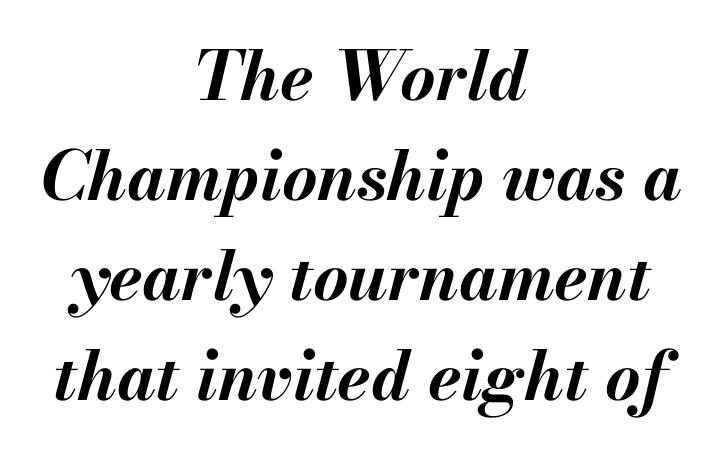
The image shows 68 px bold type, italic (leaning right); set centered, normal line spacing (1.47x), normal letter spacing, not underlined; medium stroke contrast and a small x-height.
